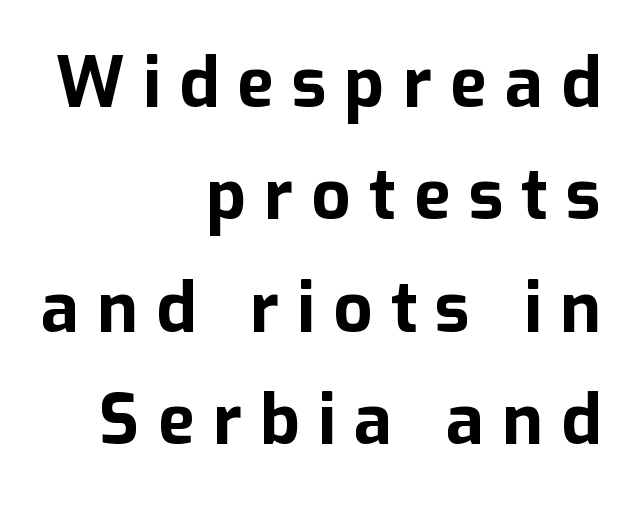
The specimen reads as upright at a glance. Note the varied advance widths — an 'i' is clearly narrower than an 'm'. Typesetter's note: full bold, strokes at maximum text heaviness. Horizontal alignment here is rightward, an uncommon choice for prose.
